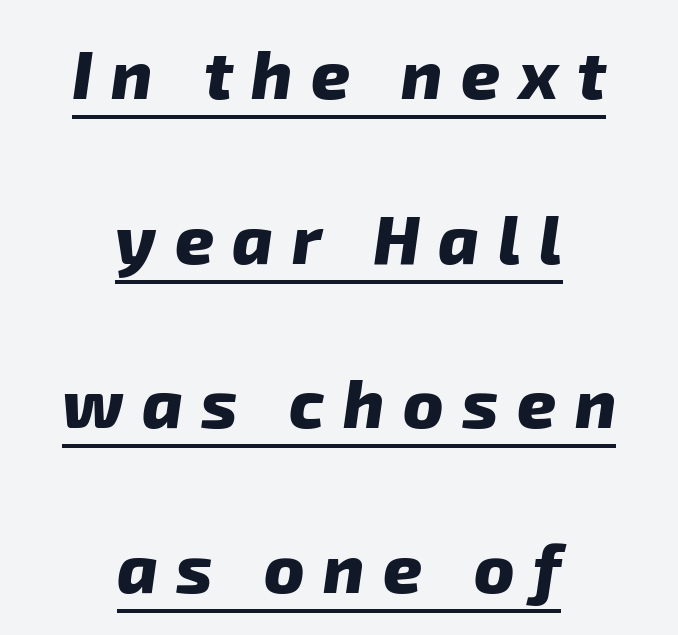
{"serif": "no", "bold": "yes", "weight": "heavy", "width": "normal", "stroke_contrast": "low", "x_height": "medium", "monospaced": "no", "underline": "yes", "align": "center", "line_spacing": "loose", "line_spacing_ratio": 2.42, "letter_spacing": "wide", "letter_spacing_em": 0.27, "glyph_px": 68}
